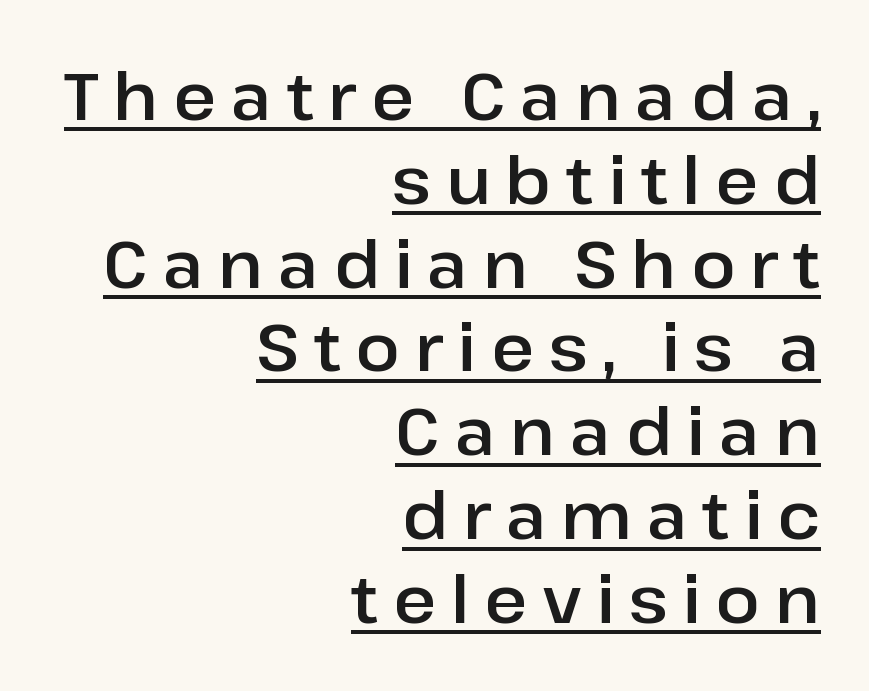
{"serif": "no", "italic": "no", "width": "normal", "stroke_contrast": "low", "x_height": "medium", "monospaced": "no", "underline": "yes", "align": "right", "line_spacing": "normal", "line_spacing_ratio": 1.27, "letter_spacing": "wide", "letter_spacing_em": 0.22, "glyph_px": 66}
